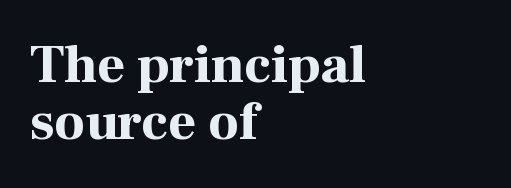
Q: Is the text bold? A: Yes.
Q: Is the text italic (slanted)? A: No, it is upright.
Q: Is the typeface a serif or a sans-serif typeface? A: Serif.
Q: Is the text underlined? A: No.
Q: How is the paragraph aligned? A: Left-aligned.
Q: Is the spacing between letters normal or unusually wide? A: Normal.
Q: Is the spacing between lines tight, normal or loose? A: Tight.
Q: Width (condensed, normal, or wide)? A: Normal.
Q: Stroke contrast? A: High.
Q: x-height? A: Medium.
Q: Monospaced? A: No.
